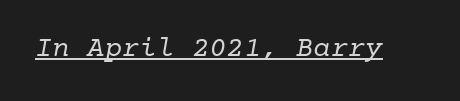
{"serif": "yes", "bold": "no", "weight": "regular", "width": "normal", "stroke_contrast": "low", "x_height": "medium", "monospaced": "yes", "underline": "yes", "letter_spacing": "normal", "letter_spacing_em": 0.0, "glyph_px": 29}
